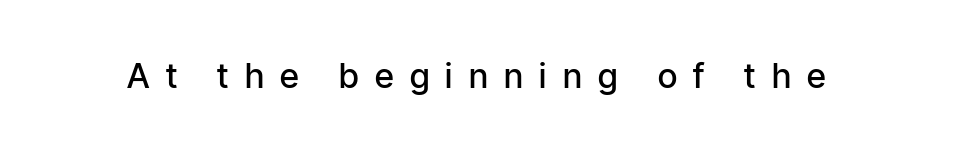
{"serif": "no", "italic": "no", "bold": "semi", "weight": "semibold", "width": "condensed", "stroke_contrast": "low", "x_height": "medium", "monospaced": "no", "underline": "no", "letter_spacing": "wide", "letter_spacing_em": 0.48, "glyph_px": 34}
